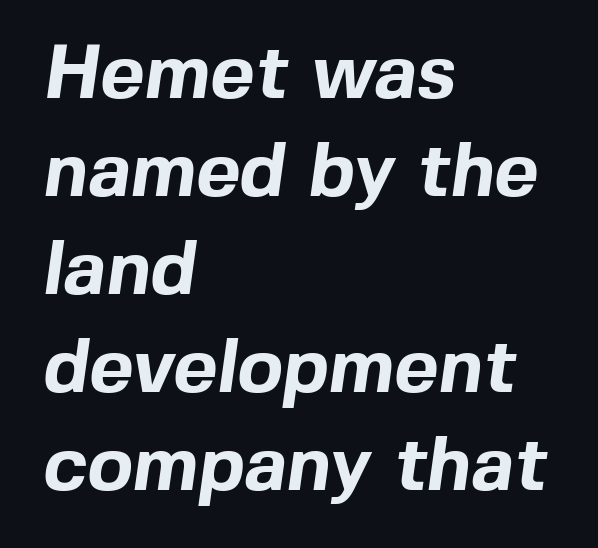
{"serif": "no", "bold": "yes", "weight": "bold", "width": "normal", "x_height": "medium", "monospaced": "no", "underline": "no", "align": "left", "line_spacing": "normal", "line_spacing_ratio": 1.29, "letter_spacing": "normal", "letter_spacing_em": 0.0, "glyph_px": 76}
